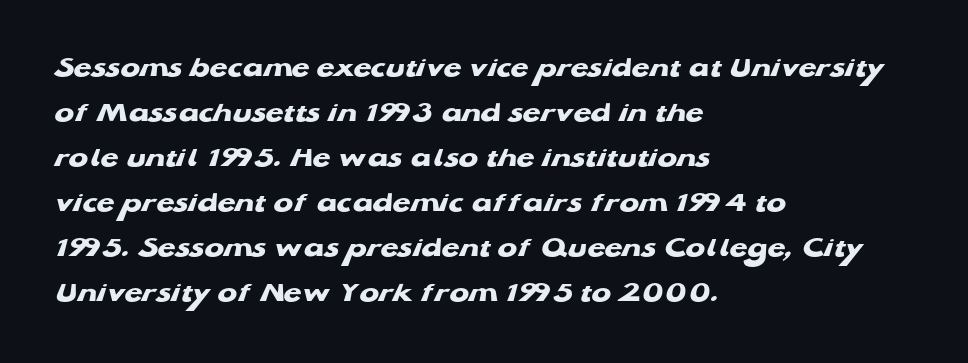
Q: Is the text bold? A: Yes.
Q: Is the typeface a serif or a sans-serif typeface? A: Sans-serif.
Q: Is the text underlined? A: No.
Q: How is the paragraph aligned? A: Left-aligned.
Q: Is the spacing between letters normal or unusually wide? A: Normal.
Q: Is the spacing between lines tight, normal or loose? A: Normal.
Q: Width (condensed, normal, or wide)? A: Wide.
Q: Stroke contrast? A: Low.
Q: x-height? A: Medium.
Q: Monospaced? A: No.
